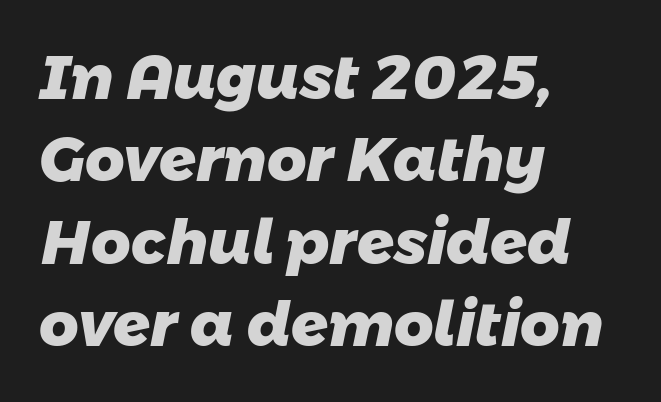
Q: Is the text bold? A: Yes.
Q: Is the typeface a serif or a sans-serif typeface? A: Sans-serif.
Q: Is the text underlined? A: No.
Q: How is the paragraph aligned? A: Left-aligned.
Q: Is the spacing between letters normal or unusually wide? A: Normal.
Q: Is the spacing between lines tight, normal or loose? A: Normal.
Q: Width (condensed, normal, or wide)? A: Normal.
Q: Stroke contrast? A: Low.
Q: x-height? A: Medium.
Q: Monospaced? A: No.
